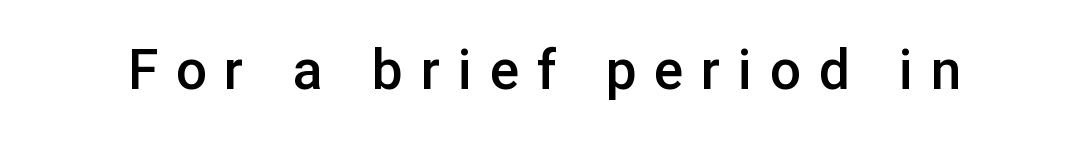
The image shows 55 px semibold sans-serif type, upright; set unusually wide letter spacing (+0.32 em), not underlined; low stroke contrast and a medium x-height.
